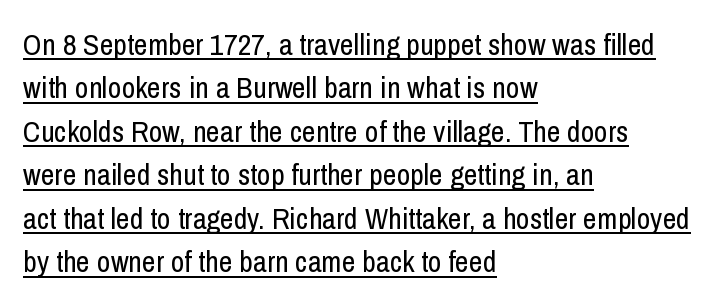
The image shows 30 px regular-weight, condensed sans-serif type, upright; set left-aligned, normal line spacing (1.45x), normal letter spacing, underlined; low stroke contrast and a medium x-height.
